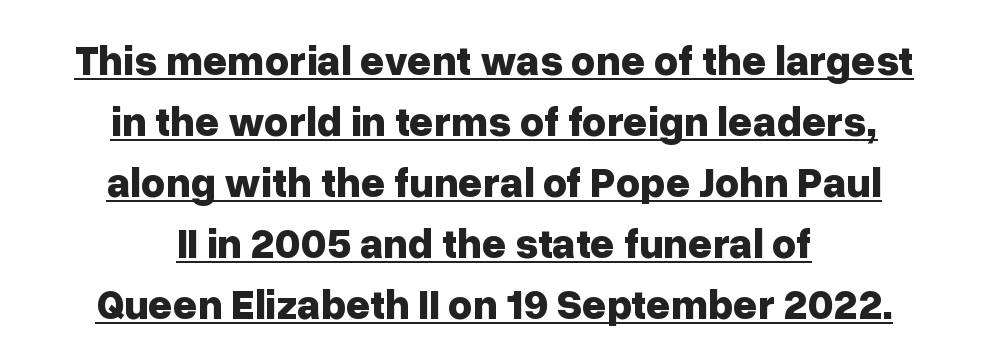
Q: Is the text bold? A: Yes.
Q: Is the text italic (slanted)? A: No, it is upright.
Q: Is the typeface a serif or a sans-serif typeface? A: Sans-serif.
Q: Is the text underlined? A: Yes.
Q: How is the paragraph aligned? A: Centered.
Q: Is the spacing between letters normal or unusually wide? A: Normal.
Q: Is the spacing between lines tight, normal or loose? A: Normal.
Q: Width (condensed, normal, or wide)? A: Normal.
Q: Stroke contrast? A: Low.
Q: x-height? A: Medium.
Q: Monospaced? A: No.
